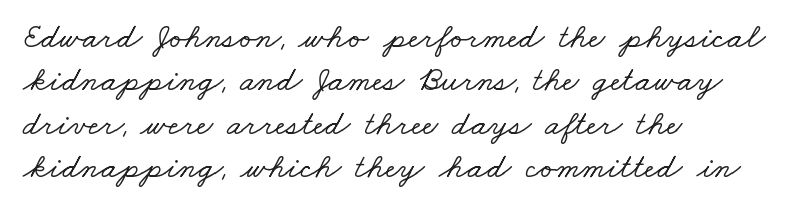
Q: Is the typeface a serif or a sans-serif typeface? A: Serif.
Q: Is the text underlined? A: No.
Q: How is the paragraph aligned? A: Left-aligned.
Q: Is the spacing between letters normal or unusually wide? A: Normal.
Q: Width (condensed, normal, or wide)? A: Wide.
Q: Stroke contrast? A: Low.
Q: x-height? A: Small.
Q: Monospaced? A: No.
